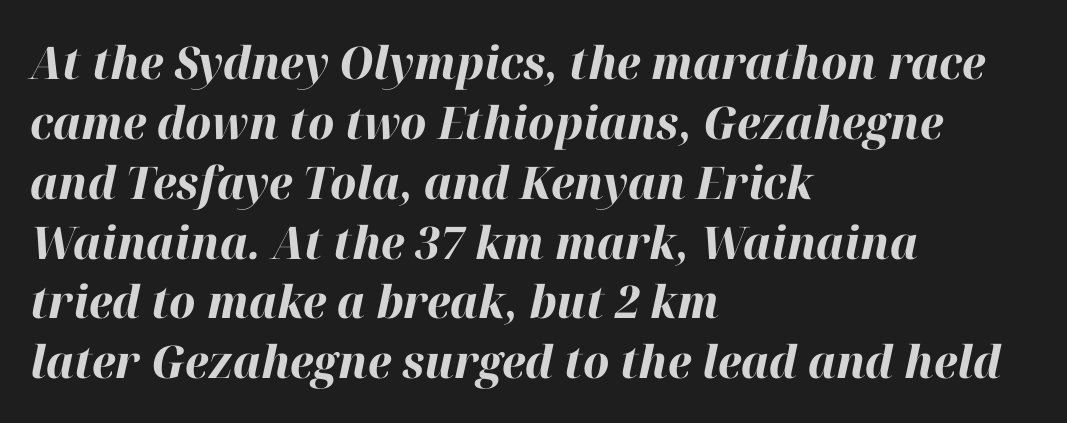
Q: Is the text bold? A: Yes.
Q: Is the text italic (slanted)? A: Yes, it leans right by about 12 degrees.
Q: Is the text underlined? A: No.
Q: How is the paragraph aligned? A: Left-aligned.
Q: Is the spacing between letters normal or unusually wide? A: Normal.
Q: Is the spacing between lines tight, normal or loose? A: Normal.
Q: Width (condensed, normal, or wide)? A: Normal.
Q: Stroke contrast? A: High.
Q: x-height? A: Medium.
Q: Monospaced? A: No.
